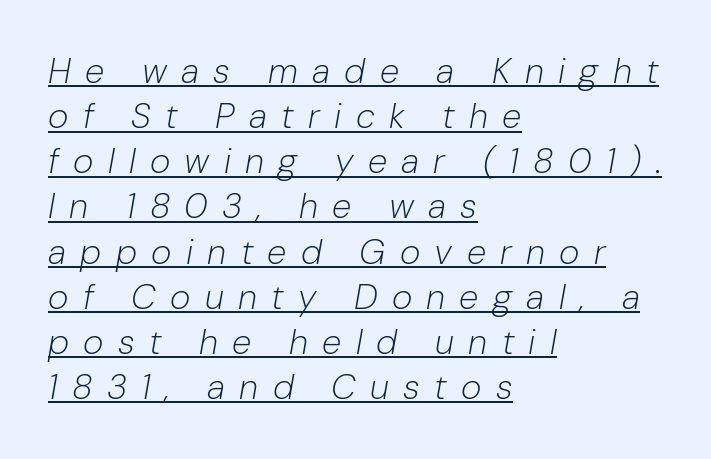
Q: Is the text bold? A: No.
Q: Is the text italic (slanted)? A: Yes, it leans right by about 10 degrees.
Q: Is the text underlined? A: Yes.
Q: How is the paragraph aligned? A: Left-aligned.
Q: Is the spacing between letters normal or unusually wide? A: Unusually wide.
Q: Is the spacing between lines tight, normal or loose? A: Normal.
Q: Width (condensed, normal, or wide)? A: Normal.
Q: Stroke contrast? A: Low.
Q: x-height? A: Medium.
Q: Monospaced? A: No.
